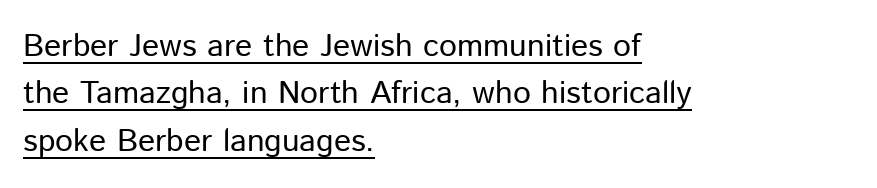
Think standard paragraph weight, or any step lighter than that. The font's upright variant was chosen for this text. Successive baselines arrive at the customary interval. A rule runs beneath these lines of type. Nobody touched the tracking dial on this one. Varying glyph widths throughout — classic text-font behaviour.
